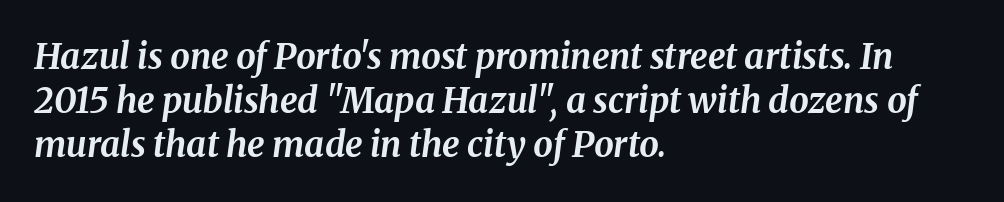
Think of a printed novel: that variable character pitch is what you see here. Type without underlining. Posture: slanted. Between one letter and the next there's only the usual sliver of space. Does the copy run flush right? No — it runs flush left.
